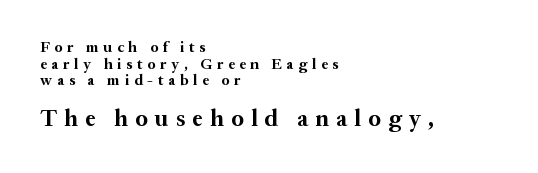
The image shows 23 px bold type, upright; set left-aligned, tight line spacing (1.11x), unusually wide letter spacing (+0.32 em), not underlined; the second (bottom) block is 1.53x larger.
